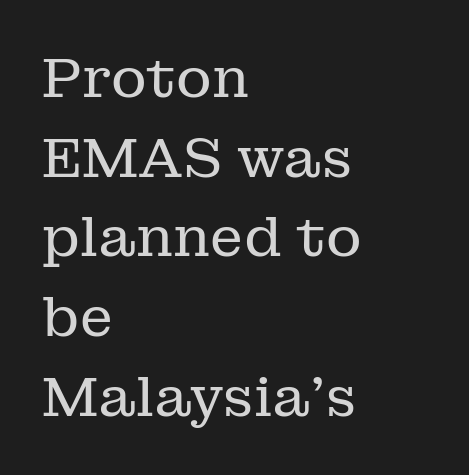
Only glyphs here, with clear space below each row. Think of a printed novel: that variable character pitch is what you see here. Normally led — the rows are evenly, conventionally spaced. Stem width sits at or under what a default text font uses. You could call the tracking neutral — neither tight nor loose. Typeset ragged right — the left edge is the straight one.
